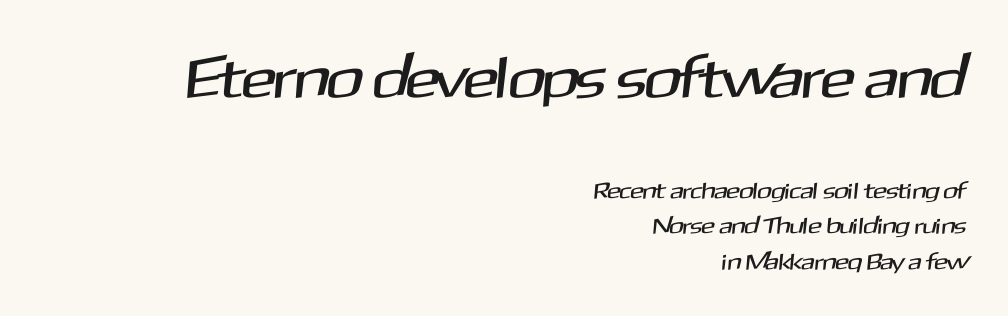
The image shows 58 px sans-serif type; set right-aligned, normal line spacing (1.53x), normal letter spacing, not underlined; the first (top) block is 2.52x larger; medium stroke contrast and a medium x-height.
